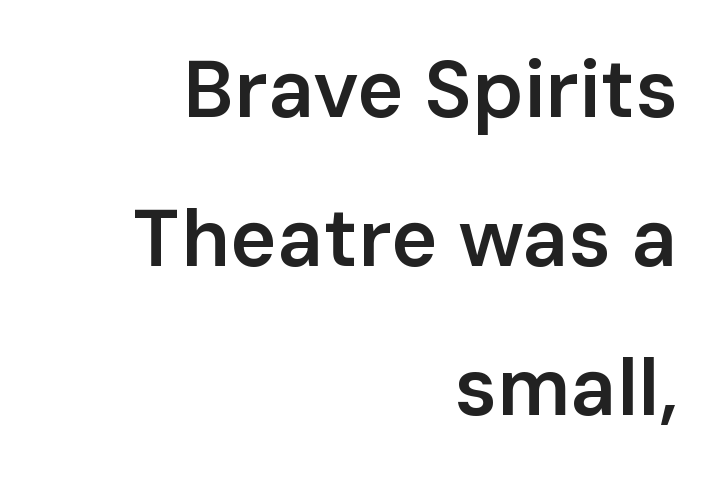
Q: Is the text bold? A: Semi-bold.
Q: Is the text italic (slanted)? A: No, it is upright.
Q: Is the typeface a serif or a sans-serif typeface? A: Sans-serif.
Q: Is the text underlined? A: No.
Q: How is the paragraph aligned? A: Right-aligned.
Q: Is the spacing between letters normal or unusually wide? A: Normal.
Q: Width (condensed, normal, or wide)? A: Normal.
Q: Stroke contrast? A: Low.
Q: x-height? A: Medium.
Q: Monospaced? A: No.
